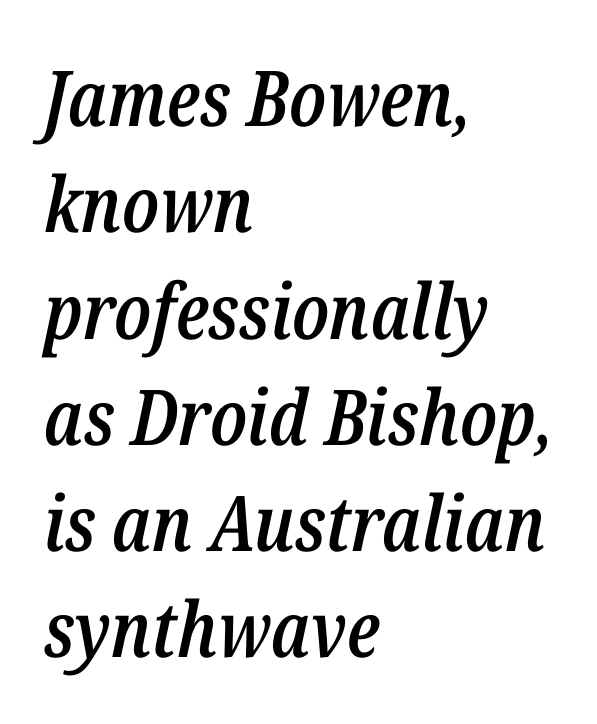
Q: Is the text bold? A: Semi-bold.
Q: Is the text italic (slanted)? A: Yes, it leans right by about 12 degrees.
Q: Is the text underlined? A: No.
Q: How is the paragraph aligned? A: Left-aligned.
Q: Is the spacing between letters normal or unusually wide? A: Normal.
Q: Is the spacing between lines tight, normal or loose? A: Normal.
Q: Width (condensed, normal, or wide)? A: Condensed.
Q: Stroke contrast? A: Low.
Q: x-height? A: Medium.
Q: Monospaced? A: No.
